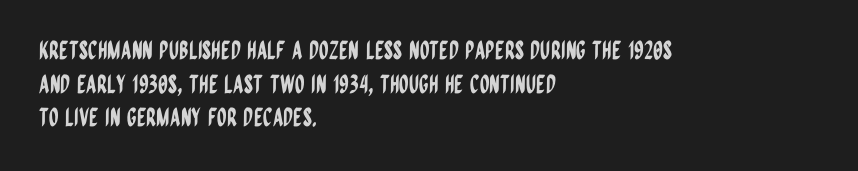
The image shows 25 px text type, upright; set left-aligned, normal line spacing (1.35x), normal letter spacing, not underlined.
